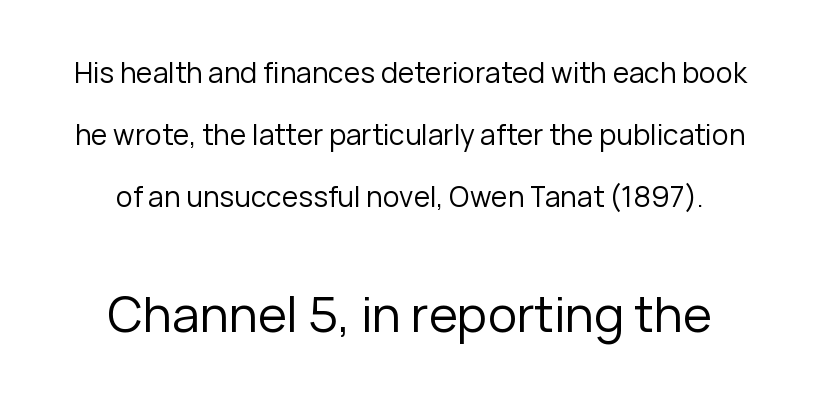
The image shows 49 px regular-weight sans-serif type, upright; set centered, loose line spacing (2.22x), normal letter spacing, not underlined; the second (bottom) block is 1.75x larger; low stroke contrast and a medium x-height.
